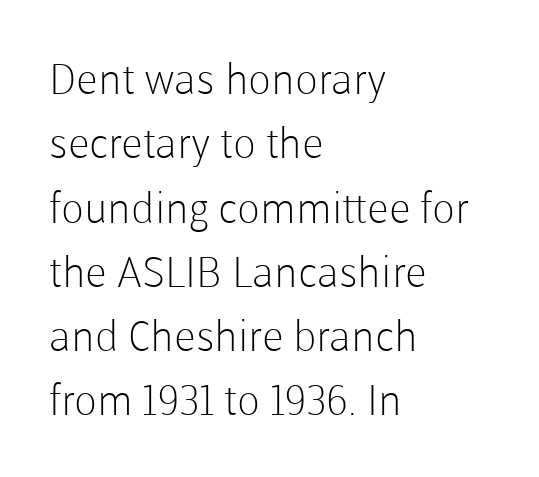
{"serif": "no", "italic": "no", "bold": "no", "weight": "light", "width": "normal", "stroke_contrast": "low", "x_height": "medium", "monospaced": "no", "underline": "no", "align": "left", "line_spacing": "normal", "line_spacing_ratio": 1.53, "letter_spacing": "normal", "letter_spacing_em": 0.0, "glyph_px": 42}
